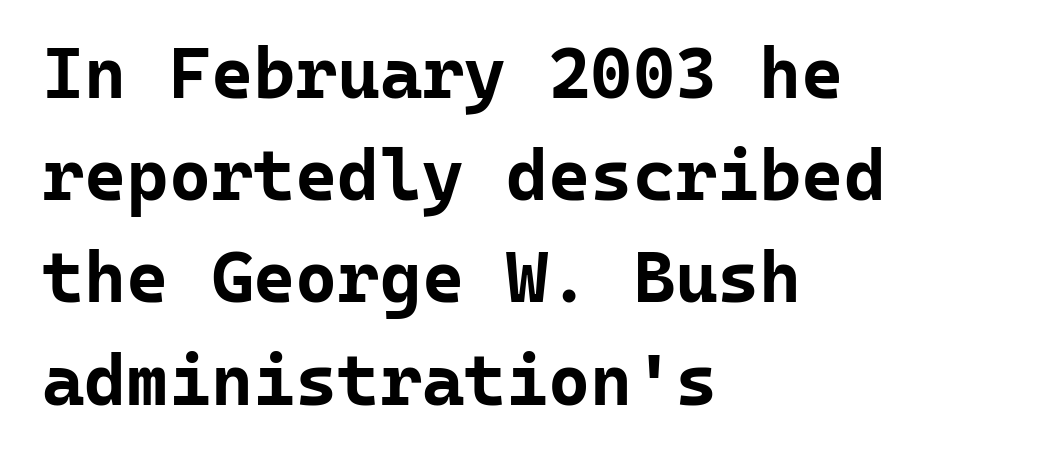
The rendering uses typewriter-style spacing with identical character cells. Weight: bold. The face used here is rendered with its standard letterfit. Bare-footed words on every line. Notice how the stems are strictly vertical — no italics here. What kind of face is this? One without serifs — a sans.
